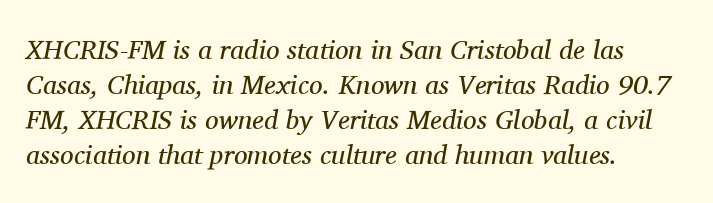
Q: Is the text bold? A: No.
Q: Is the text italic (slanted)? A: Yes, it leans right by about 11 degrees.
Q: Is the text underlined? A: No.
Q: How is the paragraph aligned? A: Left-aligned.
Q: Is the spacing between letters normal or unusually wide? A: Normal.
Q: Is the spacing between lines tight, normal or loose? A: Normal.
